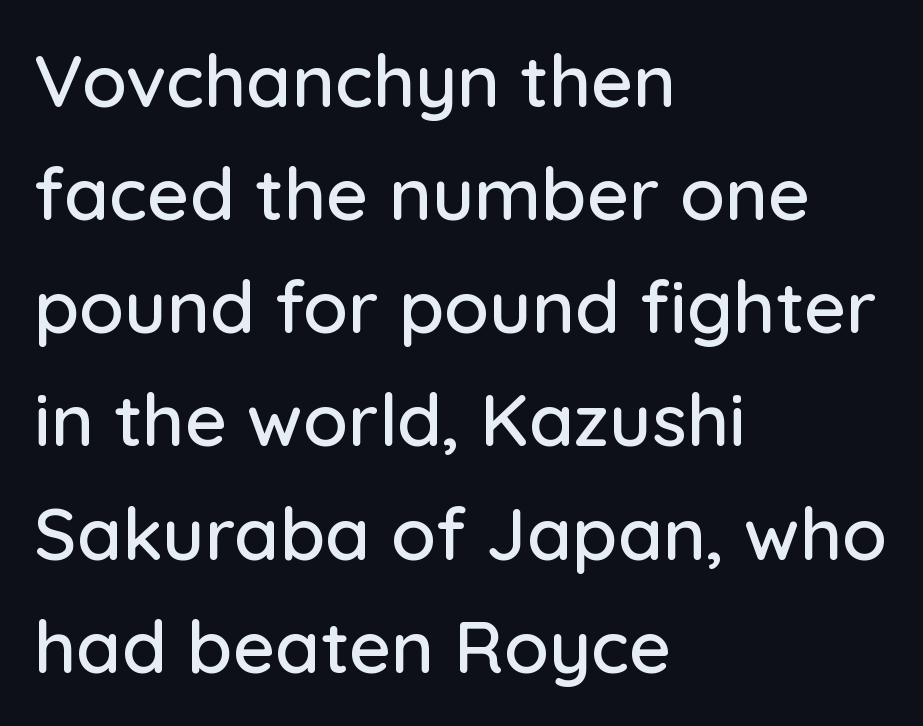
Q: Is the text italic (slanted)? A: No, it is upright.
Q: Is the typeface a serif or a sans-serif typeface? A: Sans-serif.
Q: Is the text underlined? A: No.
Q: How is the paragraph aligned? A: Left-aligned.
Q: Is the spacing between letters normal or unusually wide? A: Normal.
Q: Is the spacing between lines tight, normal or loose? A: Normal.
Q: Width (condensed, normal, or wide)? A: Normal.
Q: Stroke contrast? A: Low.
Q: x-height? A: Medium.
Q: Monospaced? A: No.
